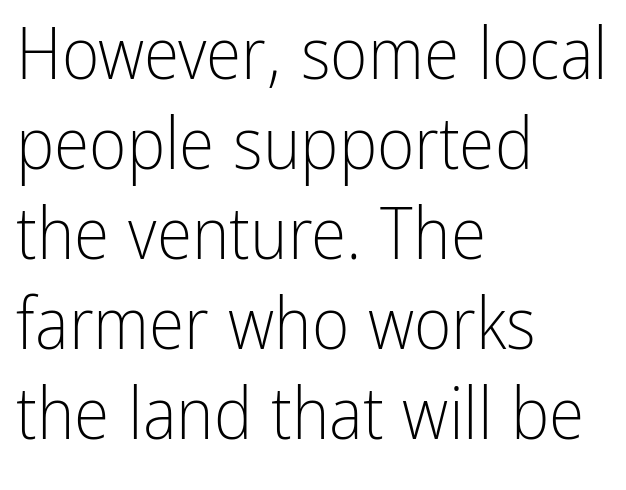
{"serif": "no", "italic": "no", "bold": "no", "weight": "light", "width": "condensed", "stroke_contrast": "low", "x_height": "medium", "monospaced": "no", "underline": "no", "align": "left", "line_spacing": "normal", "line_spacing_ratio": 1.25, "letter_spacing": "normal", "letter_spacing_em": 0.0, "glyph_px": 72}
